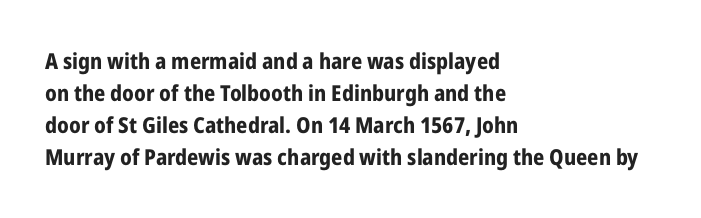
These lines were composed using upright roman letters. Bare-footed words on every line. The vertical gap from one line to the next is medium. Leftover space on each line is placed entirely after the last word. The line texture is even and compact thanks to regular tracking.
